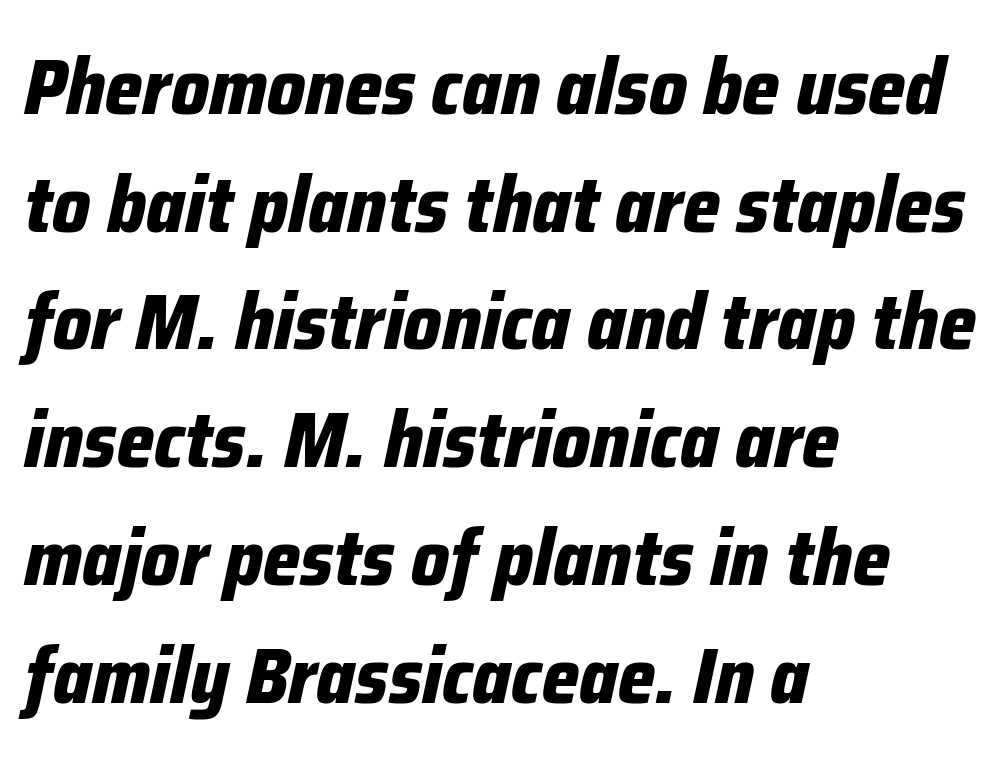
The letters are slanted; this is an italic face. Notice how the passage keeps a crisp vertical edge on the left only. This sample has the flowing, uneven cadence of proportional lettering. Letter spacing: default. How would I describe the line gaps? Plain and ordinary. The baseline area is clear.
